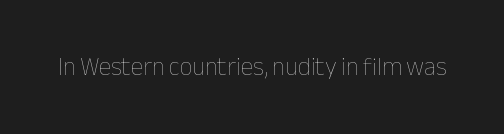
The image shows 25 px text type, upright; set normal letter spacing, not underlined.
